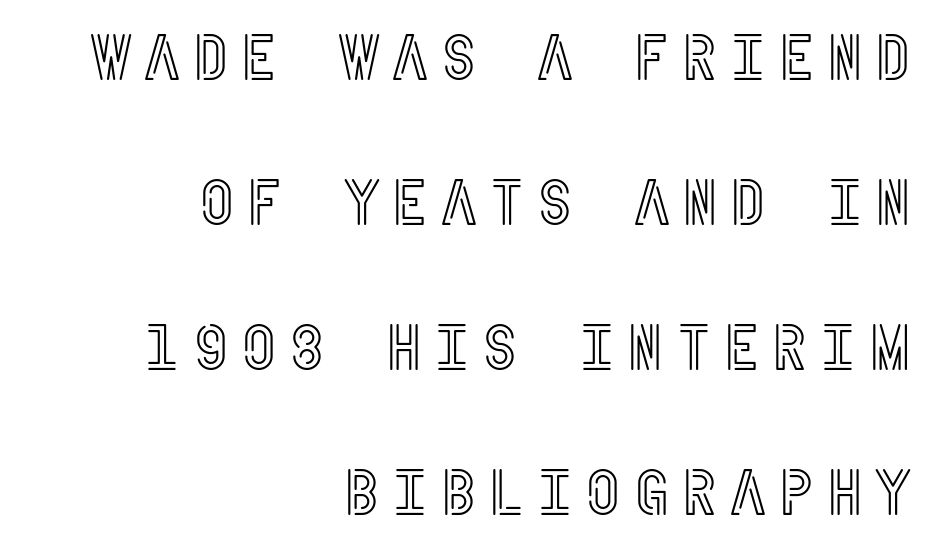
{"italic": "no", "width": "condensed", "x_height": "large", "underline": "no", "align": "right", "line_spacing": "loose", "line_spacing_ratio": 2.23, "glyph_px": 65}
